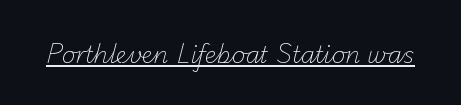
{"bold": "no", "underline": "yes", "letter_spacing": "normal", "letter_spacing_em": 0.0, "glyph_px": 23}
